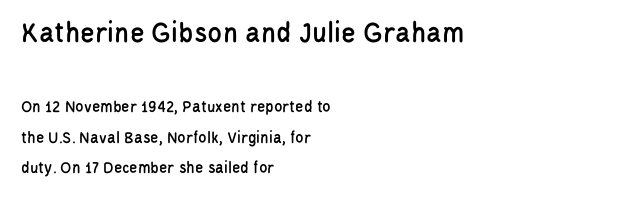
Q: Is the text italic (slanted)? A: No, it is upright.
Q: Is the typeface a serif or a sans-serif typeface? A: Sans-serif.
Q: Is the text underlined? A: No.
Q: How is the paragraph aligned? A: Left-aligned.
Q: Is the spacing between letters normal or unusually wide? A: Normal.
Q: Which block of text is set in a larger size, the first (top) or the second (bottom)? A: The first (top) one.
Q: Width (condensed, normal, or wide)? A: Condensed.
Q: Stroke contrast? A: Low.
Q: x-height? A: Large.
Q: Monospaced? A: No.
